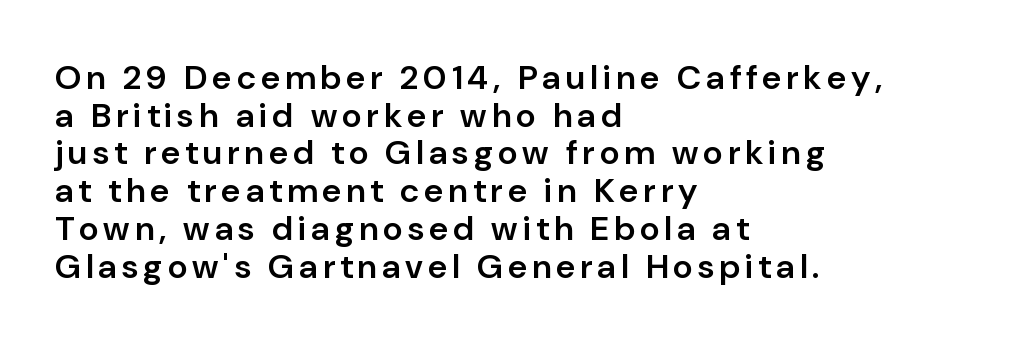
Q: Is the text bold? A: Semi-bold.
Q: Is the text italic (slanted)? A: No, it is upright.
Q: Is the typeface a serif or a sans-serif typeface? A: Sans-serif.
Q: Is the text underlined? A: No.
Q: How is the paragraph aligned? A: Left-aligned.
Q: Is the spacing between lines tight, normal or loose? A: Tight.
Q: Width (condensed, normal, or wide)? A: Normal.
Q: Stroke contrast? A: Low.
Q: x-height? A: Medium.
Q: Monospaced? A: No.
